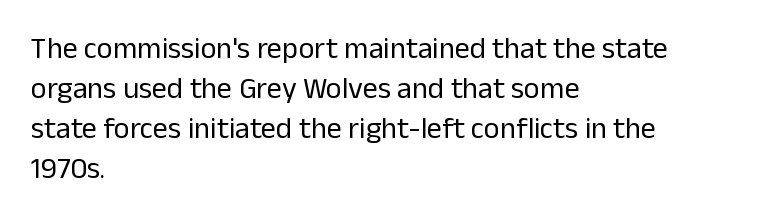
The image shows 30 px regular-weight sans-serif type, upright; set left-aligned, normal line spacing (1.33x), normal letter spacing, not underlined; low stroke contrast and a medium x-height.
